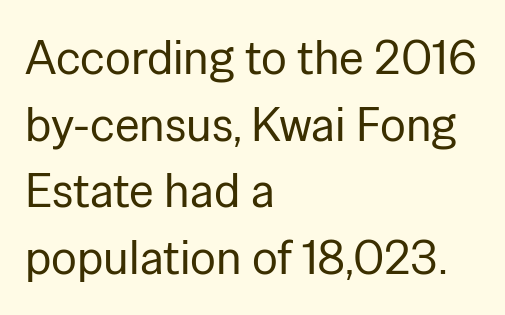
Q: Is the text bold? A: No.
Q: Is the text italic (slanted)? A: No, it is upright.
Q: Is the typeface a serif or a sans-serif typeface? A: Sans-serif.
Q: Is the text underlined? A: No.
Q: How is the paragraph aligned? A: Left-aligned.
Q: Is the spacing between letters normal or unusually wide? A: Normal.
Q: Is the spacing between lines tight, normal or loose? A: Normal.
Q: Width (condensed, normal, or wide)? A: Normal.
Q: Stroke contrast? A: Low.
Q: x-height? A: Medium.
Q: Monospaced? A: No.
